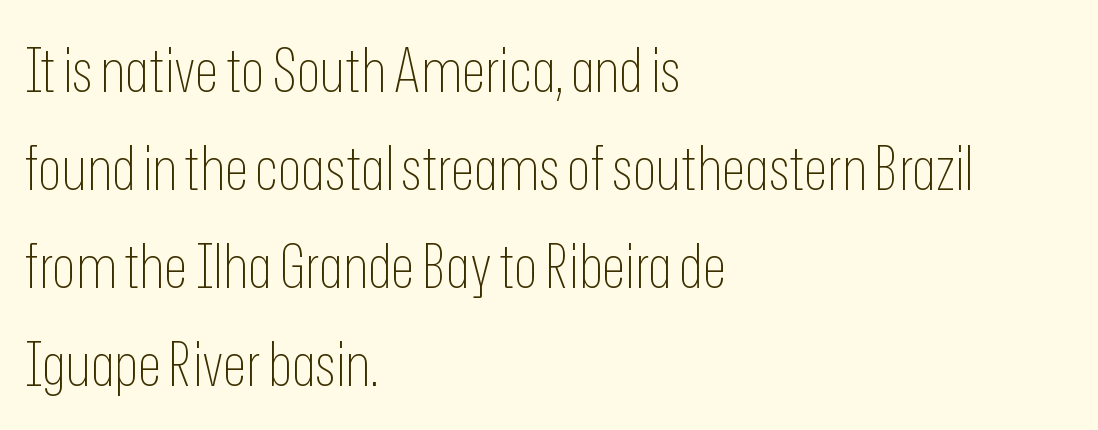
The space between consecutive lines is moderate. Nope, not italic — everything's standing straight. Check under the words: just untouched page. Bold? No — there's no thickening of the strokes.
